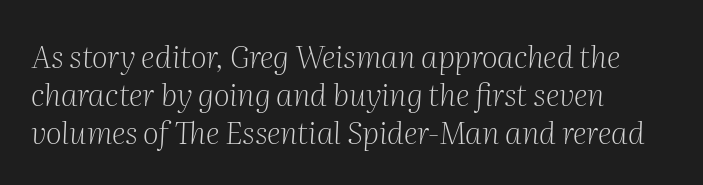
These lines are rendered in a variable-pitch font. Is the letter spacing exaggerated? No — it looks like the ordinary default. This sample is left-justified, so line endings fall wherever the words run out. These lines were composed using italics.
